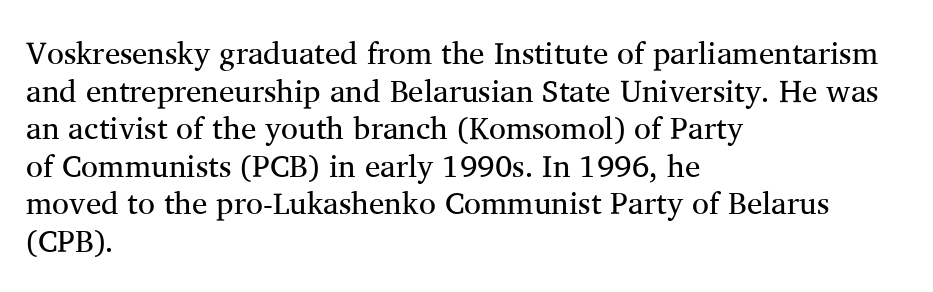
Q: Is the text bold? A: No.
Q: Is the text italic (slanted)? A: No, it is upright.
Q: Is the typeface a serif or a sans-serif typeface? A: Serif.
Q: Is the text underlined? A: No.
Q: How is the paragraph aligned? A: Left-aligned.
Q: Is the spacing between letters normal or unusually wide? A: Normal.
Q: Width (condensed, normal, or wide)? A: Normal.
Q: Stroke contrast? A: Medium.
Q: x-height? A: Medium.
Q: Monospaced? A: No.
